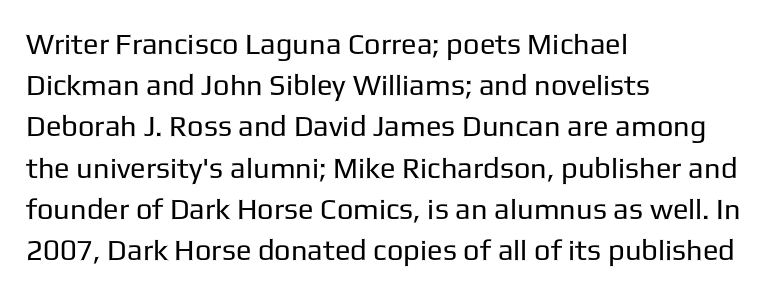
Q: Is the text bold? A: No.
Q: Is the text italic (slanted)? A: No, it is upright.
Q: Is the typeface a serif or a sans-serif typeface? A: Sans-serif.
Q: Is the text underlined? A: No.
Q: How is the paragraph aligned? A: Left-aligned.
Q: Is the spacing between letters normal or unusually wide? A: Normal.
Q: Is the spacing between lines tight, normal or loose? A: Normal.
Q: Width (condensed, normal, or wide)? A: Normal.
Q: Stroke contrast? A: Low.
Q: x-height? A: Medium.
Q: Monospaced? A: No.
